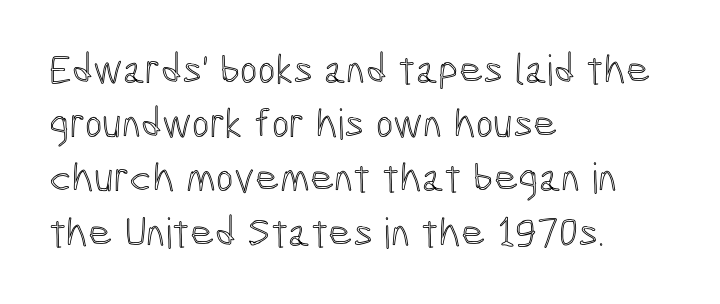
{"italic": "no", "width": "condensed", "x_height": "medium", "monospaced": "no", "underline": "no", "align": "left", "line_spacing": "normal", "line_spacing_ratio": 1.29, "letter_spacing": "normal", "letter_spacing_em": 0.0, "glyph_px": 42}
